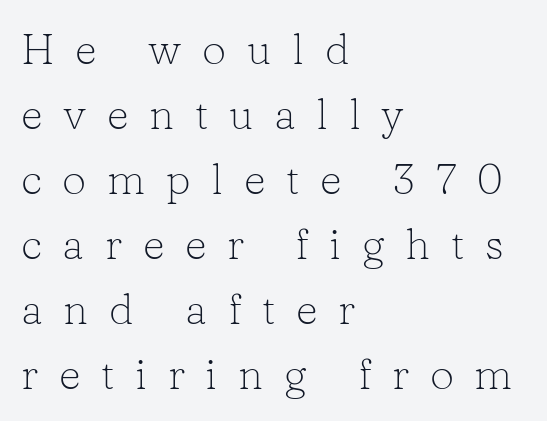
Each letter keeps its own natural width here, so spacing adapts to shape. Check where the strokes stop: tiny serifs finish them off. Tracking here is generous; glyphs stand well apart from one another. Regular leading. Underline: absent. Designer's note — italics off, roman on.
